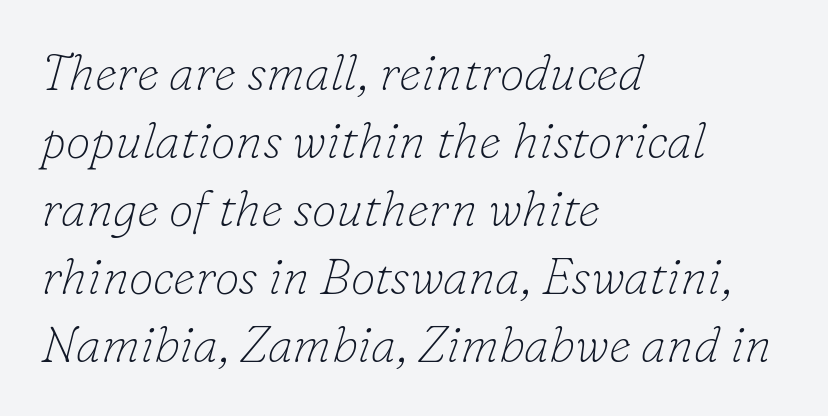
Q: Is the text bold? A: No.
Q: Is the text italic (slanted)? A: Yes, it leans right by about 16 degrees.
Q: Is the typeface a serif or a sans-serif typeface? A: Serif.
Q: Is the text underlined? A: No.
Q: How is the paragraph aligned? A: Left-aligned.
Q: Is the spacing between letters normal or unusually wide? A: Normal.
Q: Is the spacing between lines tight, normal or loose? A: Normal.
Q: Width (condensed, normal, or wide)? A: Normal.
Q: Stroke contrast? A: Low.
Q: x-height? A: Small.
Q: Monospaced? A: No.
